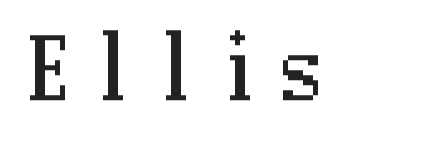
Q: Is the text italic (slanted)? A: No, it is upright.
Q: Is the text underlined? A: No.
Q: Is the spacing between letters normal or unusually wide? A: Unusually wide.
Q: Width (condensed, normal, or wide)? A: Condensed.
Q: Stroke contrast? A: Low.
Q: x-height? A: Medium.
